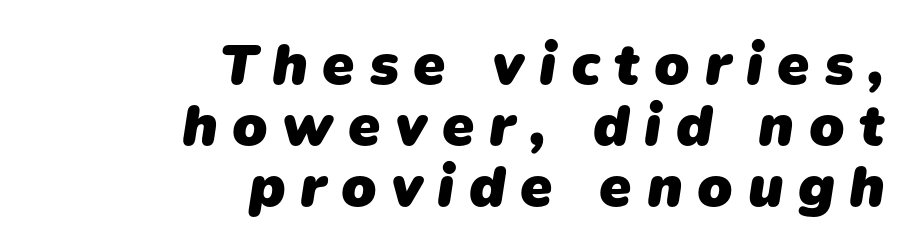
The image shows 58 px heavy sans-serif type; set right-aligned, tight line spacing (1.05x), unusually wide letter spacing (+0.25 em), not underlined; low stroke contrast and a medium x-height.
